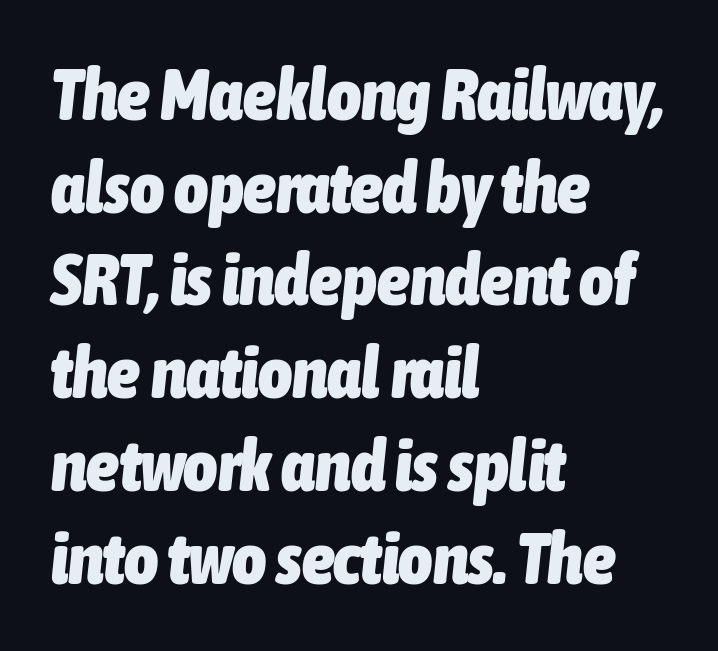
Q: Is the text bold? A: Yes.
Q: Is the text italic (slanted)? A: Yes, it leans right by about 6 degrees.
Q: Is the text underlined? A: No.
Q: How is the paragraph aligned? A: Left-aligned.
Q: Is the spacing between letters normal or unusually wide? A: Normal.
Q: Is the spacing between lines tight, normal or loose? A: Normal.
Q: Width (condensed, normal, or wide)? A: Condensed.
Q: Stroke contrast? A: Low.
Q: x-height? A: Medium.
Q: Monospaced? A: No.
